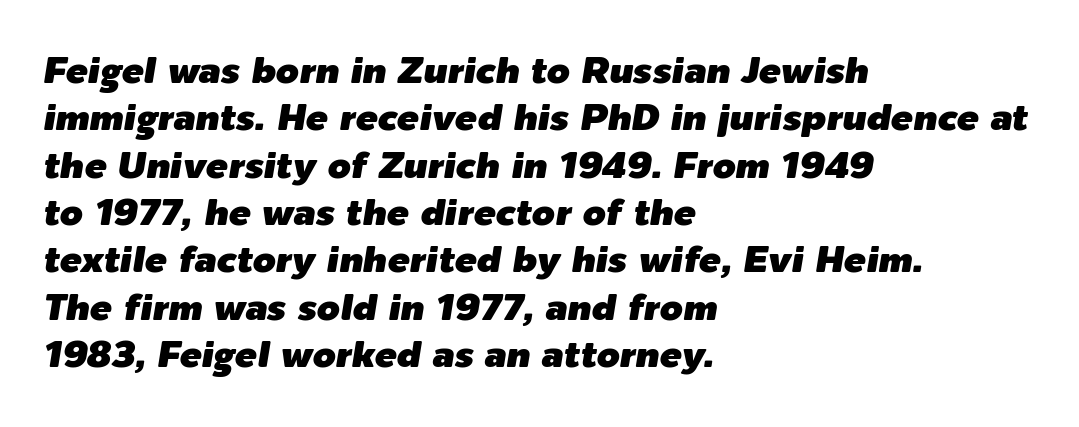
{"italic": "yes", "lean": "right", "slant_degrees": 9, "width": "normal", "stroke_contrast": "low", "x_height": "medium", "monospaced": "no", "underline": "no", "align": "left", "line_spacing": "normal", "line_spacing_ratio": 1.28, "letter_spacing": "normal", "letter_spacing_em": 0.0, "glyph_px": 37}
